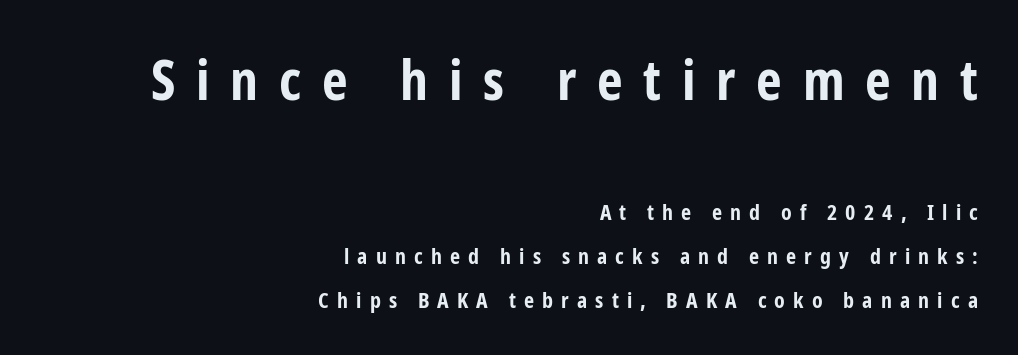
{"serif": "no", "italic": "no", "bold": "yes", "weight": "bold", "width": "condensed", "stroke_contrast": "low", "x_height": "medium", "monospaced": "no", "underline": "no", "align": "right", "line_spacing": "loose", "line_spacing_ratio": 1.99, "letter_spacing": "wide", "letter_spacing_em": 0.37, "larger_block": "first", "size_ratio": 2.55, "glyph_px": 56}
